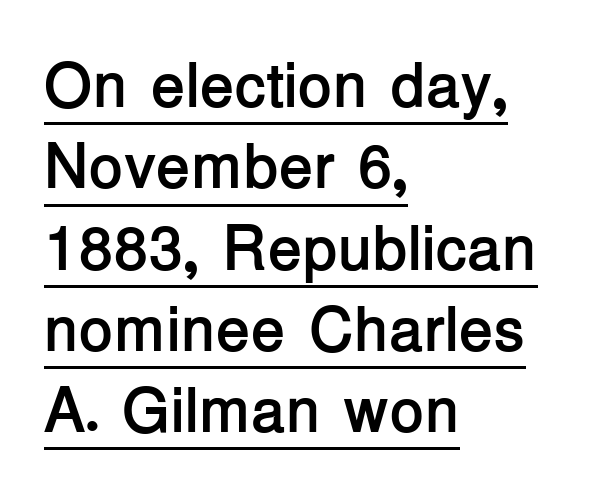
{"serif": "no", "italic": "no", "bold": "yes", "weight": "semibold", "width": "normal", "stroke_contrast": "low", "x_height": "medium", "monospaced": "no", "underline": "yes", "align": "left", "line_spacing": "normal", "line_spacing_ratio": 1.29, "letter_spacing": "normal", "letter_spacing_em": 0.0, "glyph_px": 63}
